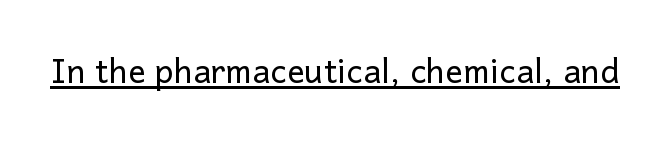
Rendered with straight, roman letterforms. The face used here is a sans, in the tradition of grotesques and geometrics. The typeface has the unassuming heft of standard copy or less. The face used here appears with an underline applied.
